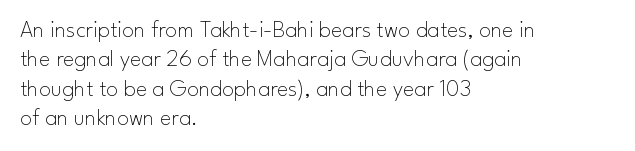
Q: Is the text bold? A: No.
Q: Is the text italic (slanted)? A: No, it is upright.
Q: Is the text underlined? A: No.
Q: How is the paragraph aligned? A: Left-aligned.
Q: Is the spacing between letters normal or unusually wide? A: Normal.
